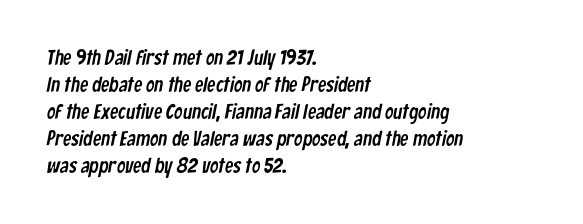
{"underline": "no", "align": "left", "line_spacing": "normal", "line_spacing_ratio": 1.29, "letter_spacing": "normal", "letter_spacing_em": 0.0, "glyph_px": 21}
